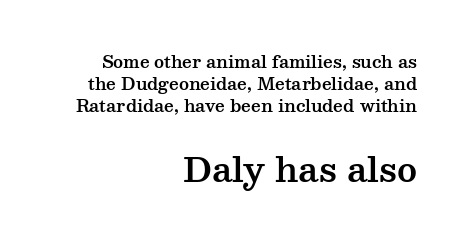
The image shows 34 px wide serif type, upright; set right-aligned, normal line spacing (1.3x), normal letter spacing, not underlined; the second (bottom) block is 2.0x larger; medium stroke contrast and a medium x-height.
